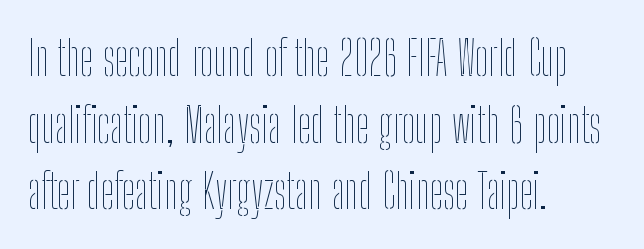
Vertically, the passage feels balanced, rows spaced as you'd expect. Vertical stems look standard width or narrower in stroke. The type sits square on the baseline with zero lean. The passage shown is typed in a proportional face where columns would drift. In CSS terms this would be text-align: left. Descenders hang freely into open space.
